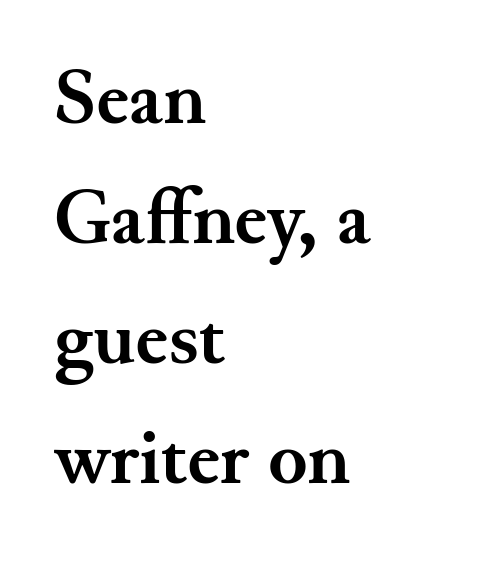
{"serif": "yes", "italic": "no", "bold": "yes", "weight": "semibold", "width": "normal", "stroke_contrast": "medium", "x_height": "small", "monospaced": "no", "underline": "no", "align": "left", "line_spacing": "normal", "line_spacing_ratio": 1.5, "letter_spacing": "normal", "letter_spacing_em": 0.0, "glyph_px": 80}
